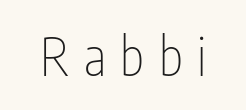
The image shows 52 px thin, condensed sans-serif type, upright; set unusually wide letter spacing (+0.28 em), not underlined; low stroke contrast and a medium x-height.
